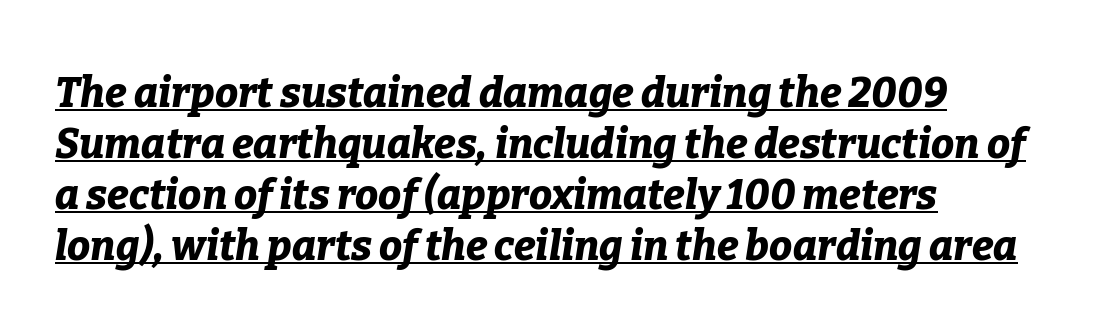
Students, this is bold: see how much ink each stroke carries. Characters are canted at an angle relative to the baseline's perpendicular. Is the block centered? No — it sits flush against the left margin. Does a line run under the words? Yes, clearly. Here the designer chose a conventional face with non-uniform glyph widths. Caption: standard tracking, unaltered.
